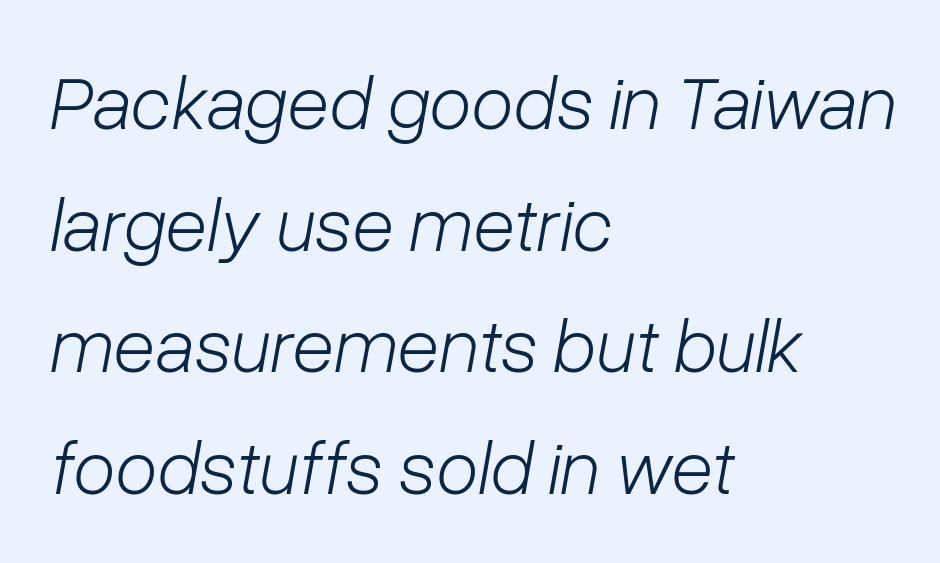
The image shows 77 px light type, italic (leaning right); set left-aligned, normal line spacing (1.58x), normal letter spacing, not underlined; low stroke contrast and a medium x-height.
